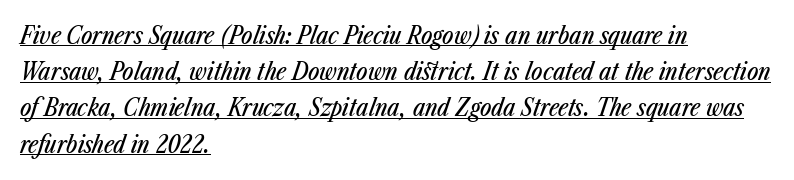
{"italic": "yes", "lean": "right", "slant_degrees": 23, "underline": "yes", "align": "left", "line_spacing": "normal", "line_spacing_ratio": 1.51, "letter_spacing": "normal", "letter_spacing_em": 0.0, "glyph_px": 24}
